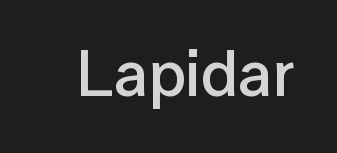
Q: Is the text bold? A: Semi-bold.
Q: Is the text italic (slanted)? A: No, it is upright.
Q: Is the typeface a serif or a sans-serif typeface? A: Sans-serif.
Q: Is the text underlined? A: No.
Q: Is the spacing between letters normal or unusually wide? A: Normal.
Q: Width (condensed, normal, or wide)? A: Normal.
Q: Stroke contrast? A: Low.
Q: x-height? A: Medium.
Q: Monospaced? A: No.
